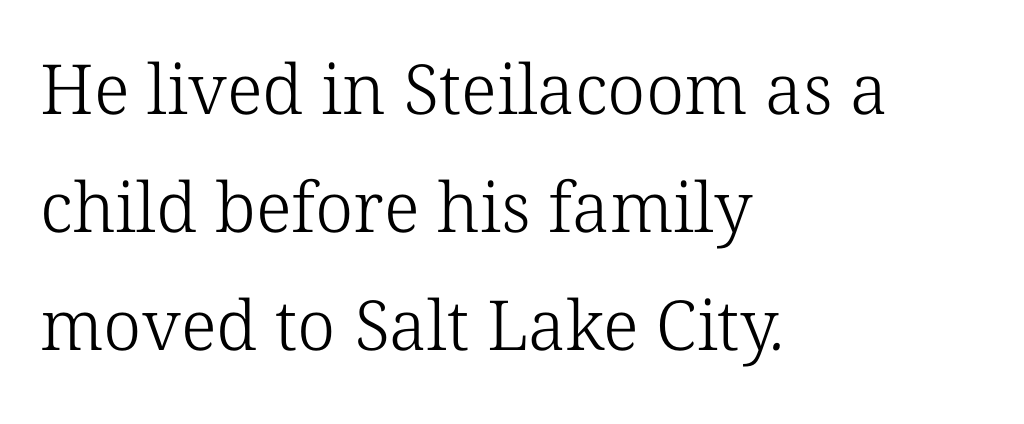
{"serif": "yes", "bold": "no", "weight": "light", "width": "normal", "stroke_contrast": "low", "x_height": "medium", "monospaced": "no", "underline": "no", "align": "left", "line_spacing_ratio": 1.71, "letter_spacing": "normal", "letter_spacing_em": 0.0, "glyph_px": 69}
